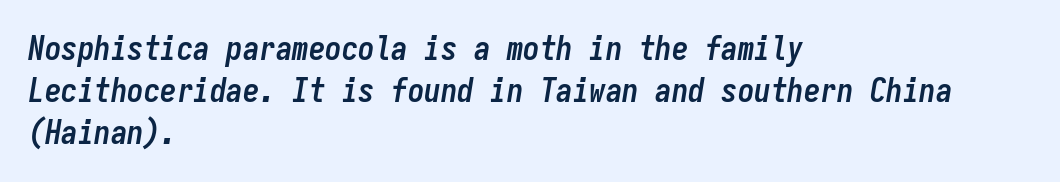
Q: Is the text bold? A: Yes.
Q: Is the text italic (slanted)? A: Yes, it leans right by about 9 degrees.
Q: Is the text underlined? A: No.
Q: How is the paragraph aligned? A: Left-aligned.
Q: Is the spacing between letters normal or unusually wide? A: Normal.
Q: Is the spacing between lines tight, normal or loose? A: Normal.
Q: Width (condensed, normal, or wide)? A: Condensed.
Q: Stroke contrast? A: Low.
Q: x-height? A: Medium.
Q: Monospaced? A: Yes.
